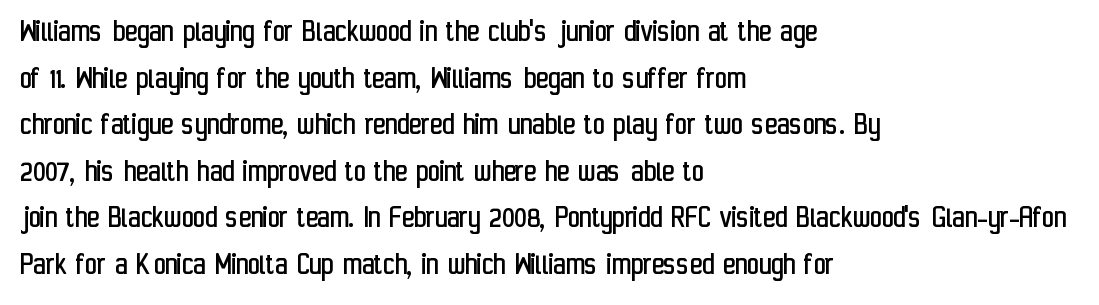
{"serif": "no", "italic": "no", "bold": "no", "weight": "regular", "width": "condensed", "stroke_contrast": "low", "x_height": "medium", "monospaced": "no", "underline": "no", "align": "left", "line_spacing": "normal", "line_spacing_ratio": 1.41, "letter_spacing": "normal", "letter_spacing_em": 0.0, "glyph_px": 33}
